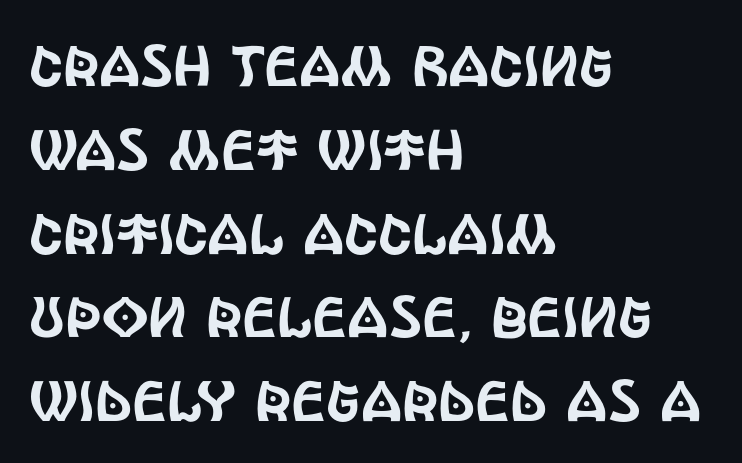
You can tell from the bare stems that sans-serif type was used. The designer left line spacing at the default. The paragraph has a hard left edge and a soft right edge. In terms of posture, this sample is upright.
